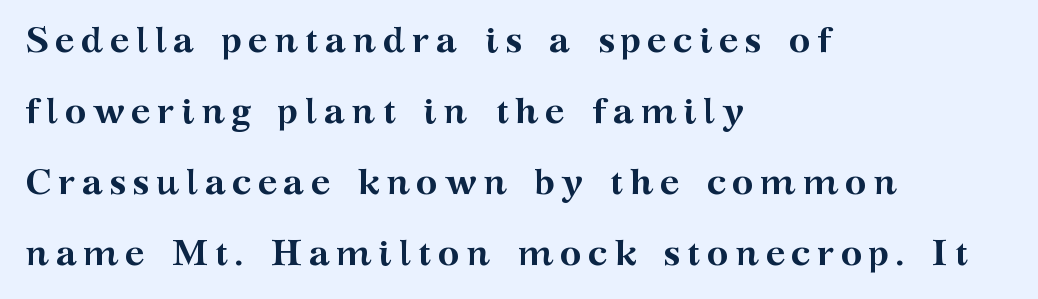
The image shows 37 px semibold, wide serif type, upright; set left-aligned, loose line spacing (1.92x), not underlined; medium stroke contrast and a medium x-height.
